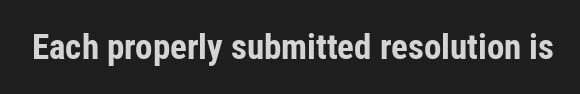
{"serif": "no", "italic": "no", "bold": "yes", "weight": "bold", "width": "condensed", "stroke_contrast": "low", "x_height": "medium", "monospaced": "no", "underline": "no", "letter_spacing": "normal", "letter_spacing_em": 0.0, "glyph_px": 35}
